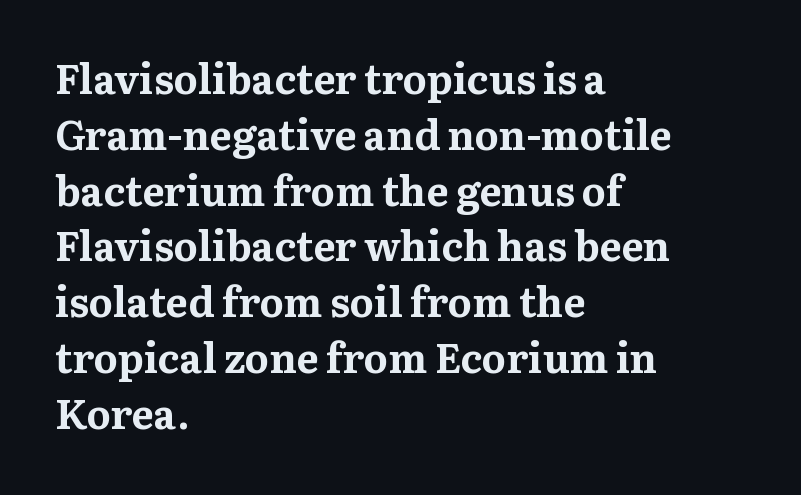
Q: Is the text bold? A: Yes.
Q: Is the text italic (slanted)? A: No, it is upright.
Q: Is the typeface a serif or a sans-serif typeface? A: Serif.
Q: Is the text underlined? A: No.
Q: How is the paragraph aligned? A: Left-aligned.
Q: Is the spacing between letters normal or unusually wide? A: Normal.
Q: Is the spacing between lines tight, normal or loose? A: Normal.
Q: Width (condensed, normal, or wide)? A: Normal.
Q: Stroke contrast? A: Medium.
Q: x-height? A: Medium.
Q: Monospaced? A: No.
